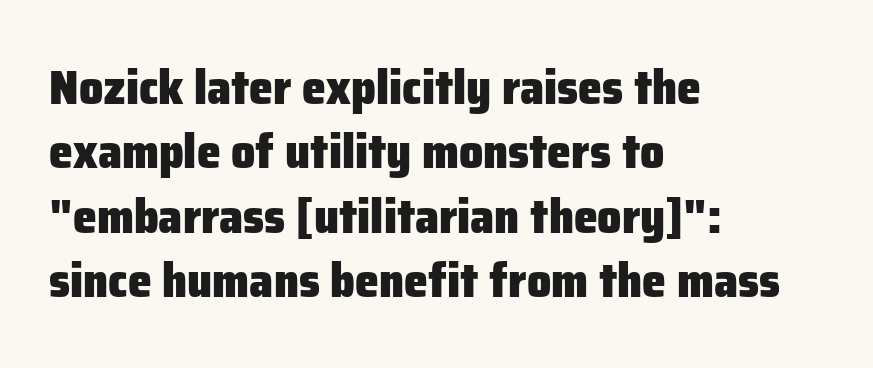
The image shows 48 px heavy sans-serif type, upright; set left-aligned, normal line spacing (1.34x), normal letter spacing, not underlined; low stroke contrast and a medium x-height.
